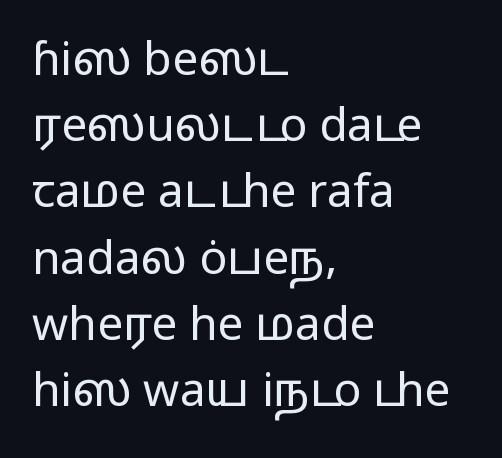
Q: Is the text bold? A: No.
Q: Is the text italic (slanted)? A: No, it is upright.
Q: Is the typeface a serif or a sans-serif typeface? A: Sans-serif.
Q: Is the text underlined? A: No.
Q: How is the paragraph aligned? A: Left-aligned.
Q: Is the spacing between letters normal or unusually wide? A: Normal.
Q: Is the spacing between lines tight, normal or loose? A: Normal.
Q: Width (condensed, normal, or wide)? A: Wide.
Q: Stroke contrast? A: Low.
Q: x-height? A: Medium.
Q: Monospaced? A: No.
